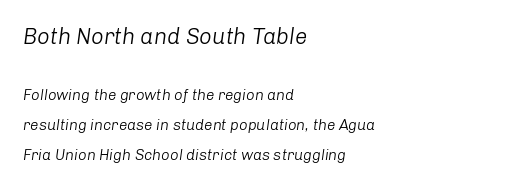
Q: Is the text bold? A: No.
Q: Is the text italic (slanted)? A: Yes, it leans right by about 8 degrees.
Q: Is the text underlined? A: No.
Q: How is the paragraph aligned? A: Left-aligned.
Q: Is the spacing between letters normal or unusually wide? A: Normal.
Q: Is the spacing between lines tight, normal or loose? A: Loose.
Q: Which block of text is set in a larger size, the first (top) or the second (bottom)? A: The first (top) one.
